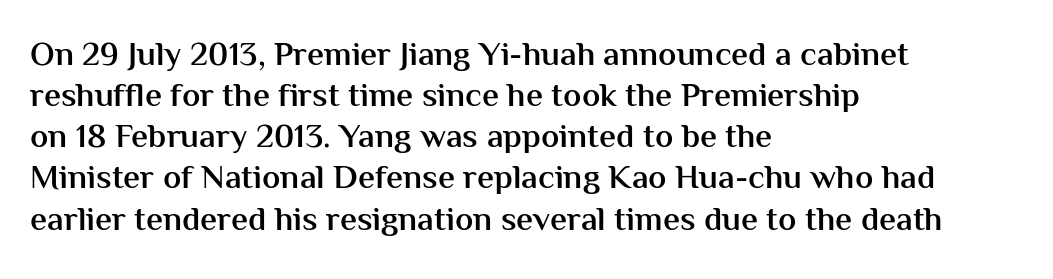
The passage shown is semibold, sitting just below true bold. No feet cap the strokes, marking this as sans-serif type. A student would call this left alignment; a typographer would say flush left, rag right. Standard letterfit; no display-style spreading of the glyphs. Descenders hang freely into open space. You could not count columns in this text — the font is proportionally spaced.
